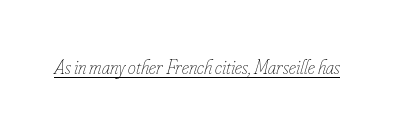
The rendering applies a slant to the glyphs. The sample's only ornament is a line tracing under the words. Weight: in the light-to-regular range. Honestly, the letter spacing is just normal — you wouldn't notice it.
